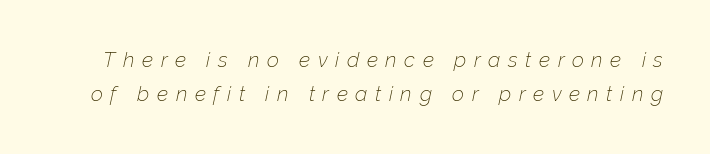
The image shows 21 px text type, italic (leaning right); set normal line spacing (1.64x), unusually wide letter spacing (+0.36 em), not underlined.
